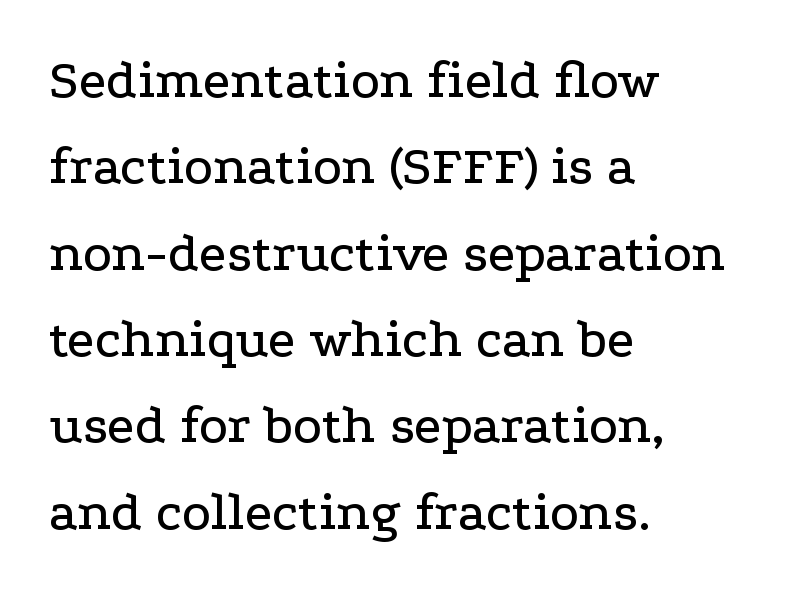
{"serif": "yes", "italic": "no", "width": "wide", "stroke_contrast": "low", "x_height": "medium", "monospaced": "no", "underline": "no", "align": "left", "line_spacing": "normal", "line_spacing_ratio": 1.57, "letter_spacing": "normal", "letter_spacing_em": 0.0, "glyph_px": 55}
